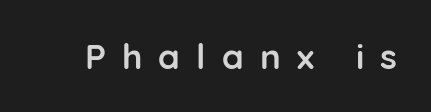
The image shows 35 px semibold sans-serif type, upright; set unusually wide letter spacing (+0.46 em), not underlined; low stroke contrast and a medium x-height.
